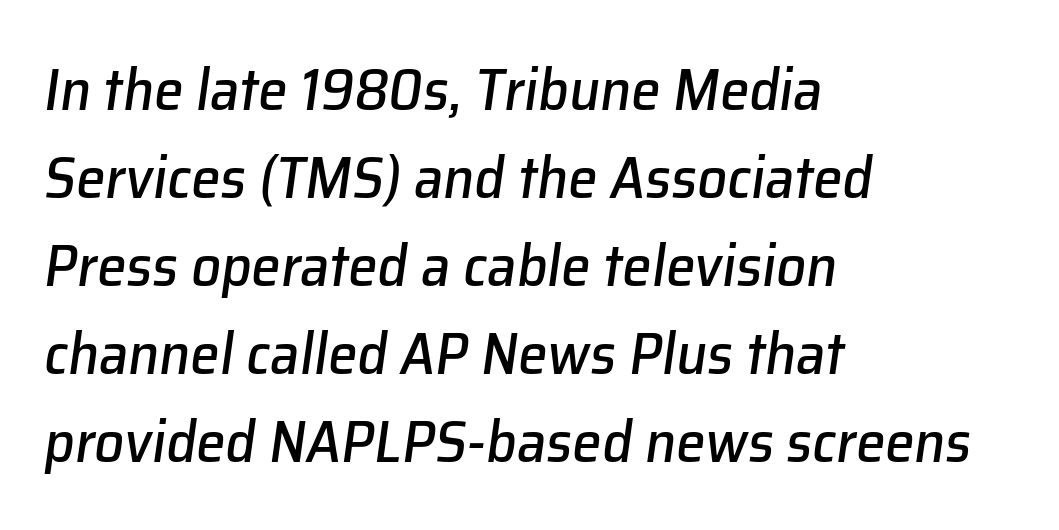
The image shows 59 px text type, italic (leaning right); set left-aligned, normal line spacing (1.49x), normal letter spacing, not underlined; low stroke contrast and a medium x-height.
